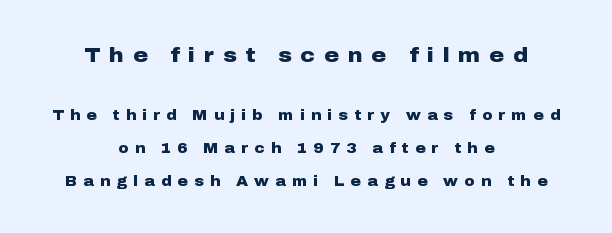
In terms of posture, this sample is upright. The paragraph shown floats in the horizontal middle. Leading is clearly above the norm, producing a sparse column. Heft: maximum for text — a bold. Tracking here is generous; glyphs stand well apart from one another.
